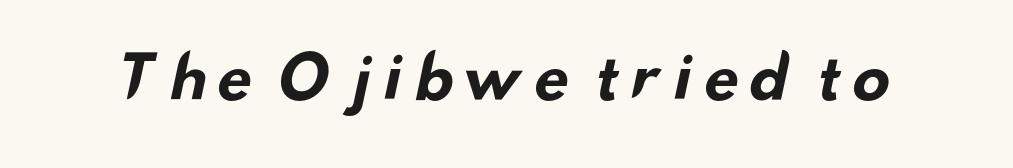
The image shows 58 px bold, wide sans-serif type; set not underlined; low stroke contrast and a small x-height.
